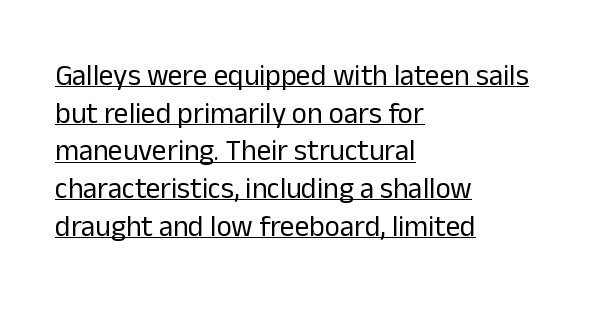
Q: Is the text bold? A: No.
Q: Is the text italic (slanted)? A: No, it is upright.
Q: Is the typeface a serif or a sans-serif typeface? A: Sans-serif.
Q: Is the text underlined? A: Yes.
Q: How is the paragraph aligned? A: Left-aligned.
Q: Is the spacing between letters normal or unusually wide? A: Normal.
Q: Is the spacing between lines tight, normal or loose? A: Normal.
Q: Width (condensed, normal, or wide)? A: Normal.
Q: Stroke contrast? A: Low.
Q: x-height? A: Medium.
Q: Monospaced? A: No.
